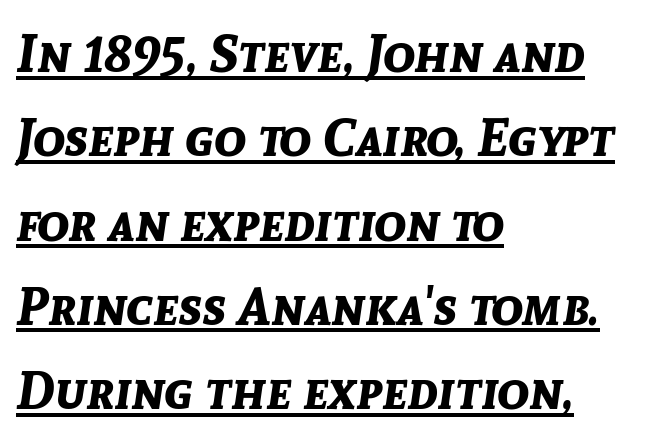
{"italic": "yes", "lean": "right", "slant_degrees": 8, "bold": "yes", "weight": "bold", "width": "normal", "stroke_contrast": "low", "x_height": "medium", "monospaced": "no", "underline": "yes", "align": "left", "line_spacing": "normal", "line_spacing_ratio": 1.59, "letter_spacing": "normal", "letter_spacing_em": 0.0, "glyph_px": 53}
